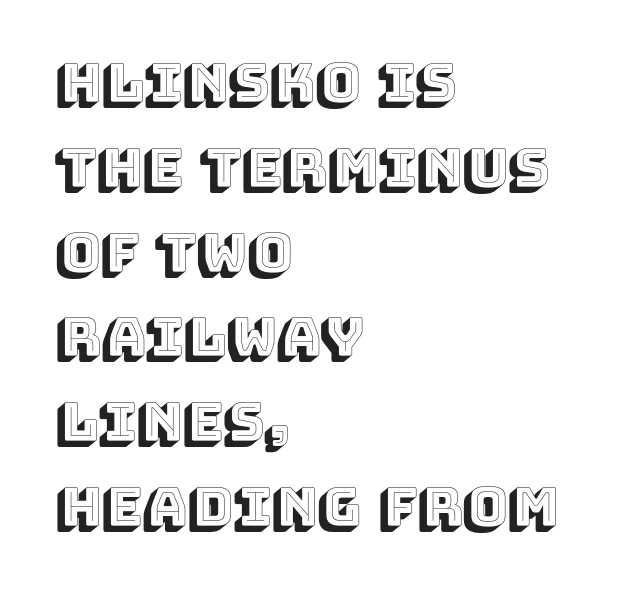
The image shows 54 px text type, upright; set left-aligned, normal line spacing (1.57x), normal letter spacing, not underlined; a large x-height.
